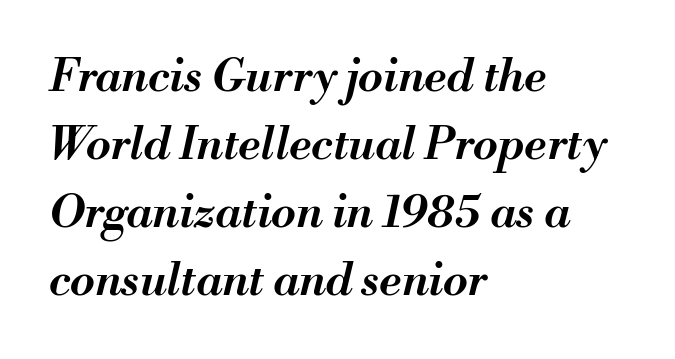
{"italic": "yes", "lean": "right", "slant_degrees": 13, "bold": "semi", "weight": "semibold", "width": "normal", "stroke_contrast": "medium", "x_height": "small", "monospaced": "no", "underline": "no", "align": "left", "line_spacing": "normal", "line_spacing_ratio": 1.51, "letter_spacing": "normal", "letter_spacing_em": 0.0, "glyph_px": 45}
